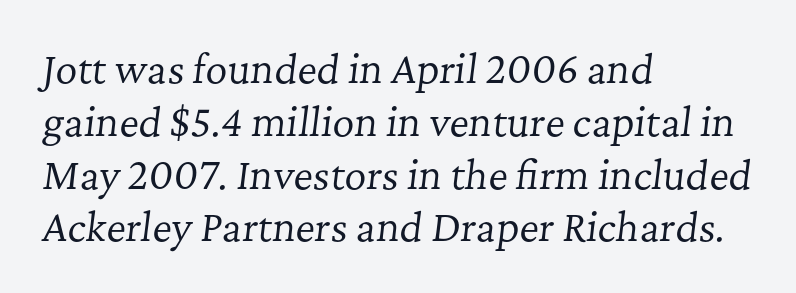
{"serif": "yes", "italic": "yes", "lean": "right", "slant_degrees": 7, "bold": "no", "weight": "regular", "width": "normal", "stroke_contrast": "low", "x_height": "medium", "monospaced": "no", "underline": "no", "align": "left", "line_spacing": "normal", "line_spacing_ratio": 1.39, "letter_spacing": "normal", "letter_spacing_em": 0.0, "glyph_px": 38}
